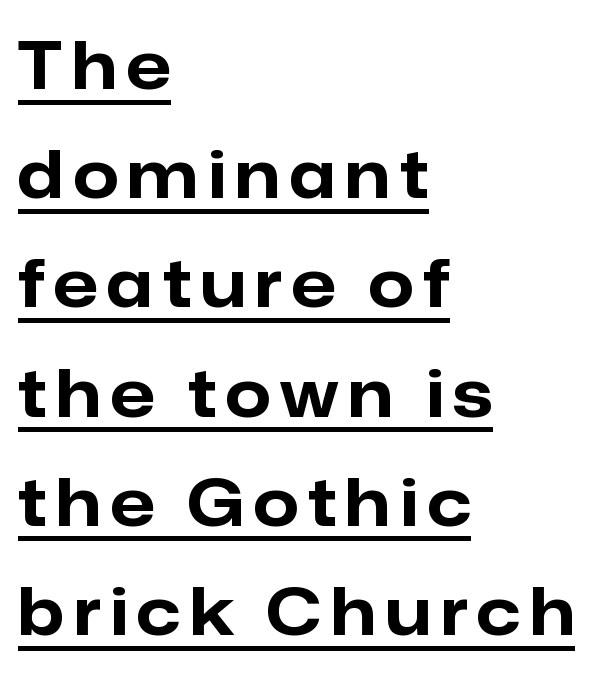
{"serif": "no", "italic": "no", "bold": "yes", "weight": "bold", "width": "normal", "stroke_contrast": "low", "x_height": "medium", "monospaced": "no", "underline": "yes", "align": "left", "line_spacing": "normal", "line_spacing_ratio": 1.68, "glyph_px": 65}
